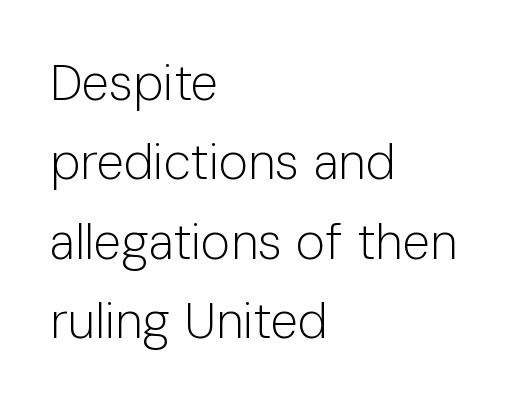
Each letter keeps its own natural width here, so spacing adapts to shape. This is sans-serif lettering, the kind often seen on screens and signage. The font sits on the lighter half of the weight spectrum, regular included. Italic? Not at all — the glyphs are vertical. The leading is moderate, giving the passage an even texture. Casual observation: everything's shoved over to the left.
